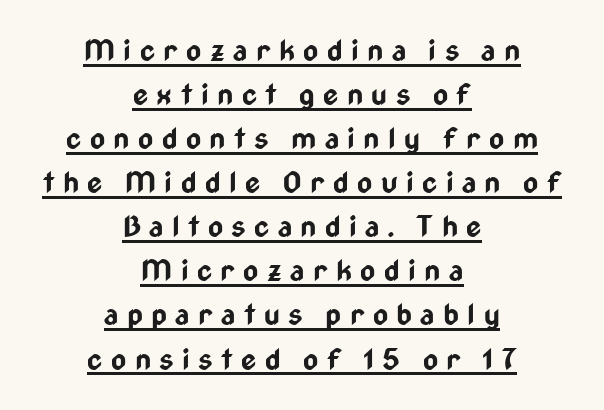
{"serif": "no", "italic": "no", "bold": "yes", "weight": "bold", "width": "condensed", "stroke_contrast": "low", "x_height": "medium", "monospaced": "no", "underline": "yes", "align": "center", "line_spacing": "normal", "line_spacing_ratio": 1.52, "letter_spacing": "wide", "letter_spacing_em": 0.29, "glyph_px": 29}
